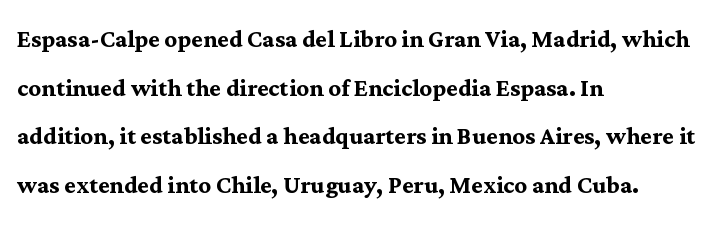
{"serif": "yes", "italic": "no", "bold": "yes", "weight": "semibold", "width": "normal", "stroke_contrast": "medium", "x_height": "medium", "monospaced": "no", "underline": "no", "align": "left", "line_spacing": "normal", "line_spacing_ratio": 1.57, "letter_spacing": "normal", "letter_spacing_em": 0.0, "glyph_px": 31}
